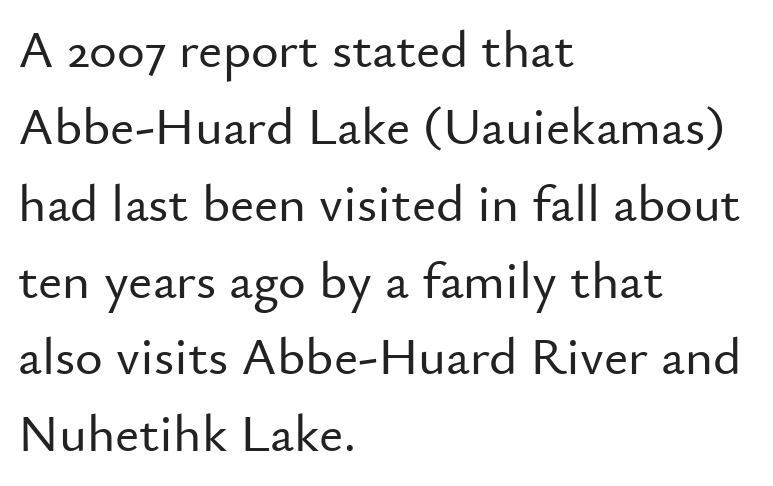
Q: Is the text italic (slanted)? A: No, it is upright.
Q: Is the typeface a serif or a sans-serif typeface? A: Sans-serif.
Q: Is the text underlined? A: No.
Q: How is the paragraph aligned? A: Left-aligned.
Q: Is the spacing between letters normal or unusually wide? A: Normal.
Q: Is the spacing between lines tight, normal or loose? A: Normal.
Q: Width (condensed, normal, or wide)? A: Normal.
Q: Stroke contrast? A: Low.
Q: x-height? A: Small.
Q: Monospaced? A: No.
